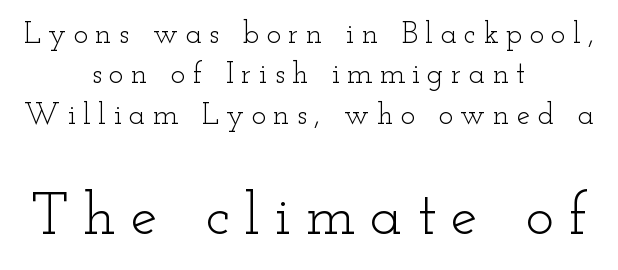
{"serif": "yes", "italic": "no", "bold": "no", "weight": "light", "width": "wide", "stroke_contrast": "low", "x_height": "small", "monospaced": "no", "underline": "no", "align": "center", "line_spacing": "normal", "line_spacing_ratio": 1.35, "letter_spacing": "wide", "letter_spacing_em": 0.25, "larger_block": "second", "size_ratio": 2.0, "glyph_px": 60}
